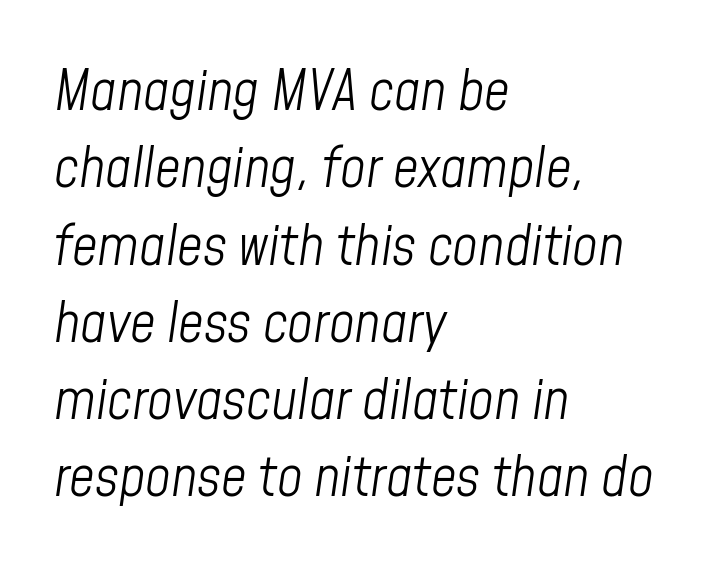
The image shows 56 px light, condensed type, italic (leaning right); set left-aligned, normal line spacing (1.38x), normal letter spacing, not underlined; low stroke contrast and a medium x-height.
